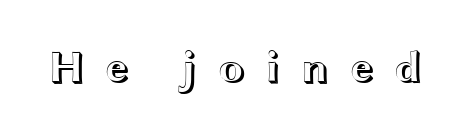
{"italic": "no", "width": "wide", "x_height": "medium", "monospaced": "no", "underline": "no", "letter_spacing": "wide", "letter_spacing_em": 0.43, "glyph_px": 45}
